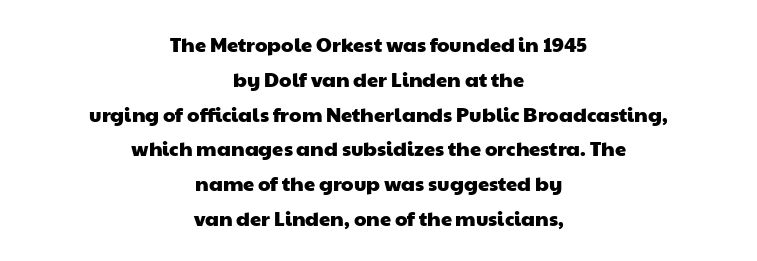
{"underline": "no", "align": "center", "line_spacing_ratio": 1.74, "letter_spacing": "normal", "letter_spacing_em": 0.0, "glyph_px": 20}
